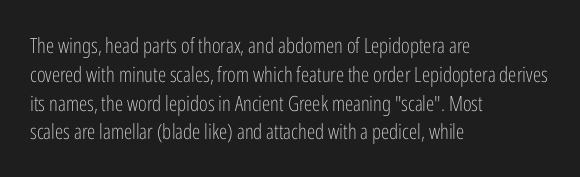
Q: Is the text bold? A: No.
Q: Is the text italic (slanted)? A: No, it is upright.
Q: Is the text underlined? A: No.
Q: How is the paragraph aligned? A: Left-aligned.
Q: Is the spacing between letters normal or unusually wide? A: Normal.
Q: Is the spacing between lines tight, normal or loose? A: Normal.
